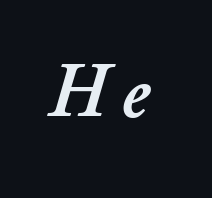
The image shows 80 px text type, italic (leaning right); set not underlined; low stroke contrast and a small x-height.
